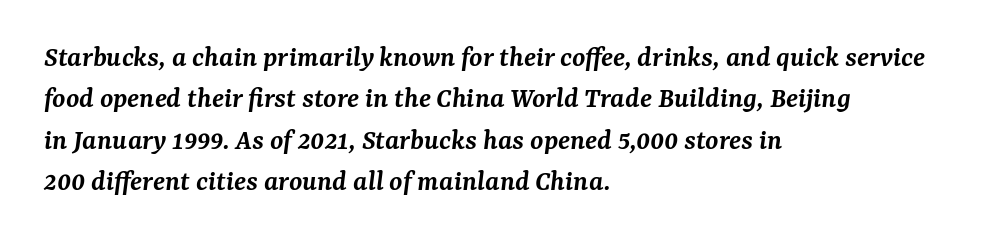
Rows of type keep a routine distance in the vertical direction. The font family rendered here belongs to the serif group. If you drew a ruler down the left edge, every line would touch it. Typographic density is moderately raised because the face is semibold. The text carries the slant typical of an italic or oblique font.
